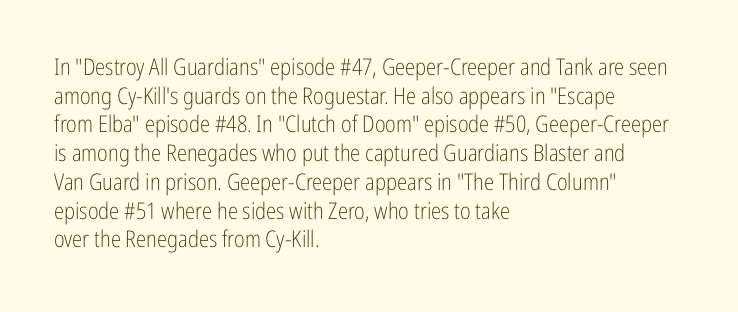
The image shows 23 px text type, upright; set left-aligned, normal line spacing (1.25x), normal letter spacing, not underlined.
